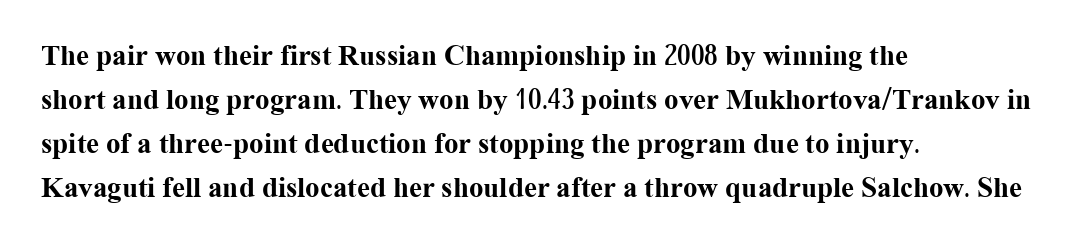
Q: Is the text bold? A: Yes.
Q: Is the text italic (slanted)? A: No, it is upright.
Q: Is the typeface a serif or a sans-serif typeface? A: Serif.
Q: Is the text underlined? A: No.
Q: How is the paragraph aligned? A: Left-aligned.
Q: Is the spacing between letters normal or unusually wide? A: Normal.
Q: Is the spacing between lines tight, normal or loose? A: Normal.
Q: Width (condensed, normal, or wide)? A: Normal.
Q: Stroke contrast? A: Medium.
Q: x-height? A: Medium.
Q: Monospaced? A: No.
